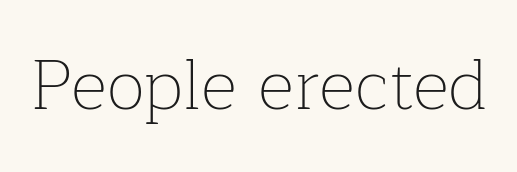
Q: Is the text bold? A: No.
Q: Is the text italic (slanted)? A: No, it is upright.
Q: Is the typeface a serif or a sans-serif typeface? A: Serif.
Q: Is the text underlined? A: No.
Q: Is the spacing between letters normal or unusually wide? A: Normal.
Q: Width (condensed, normal, or wide)? A: Normal.
Q: Stroke contrast? A: Low.
Q: x-height? A: Medium.
Q: Monospaced? A: No.
